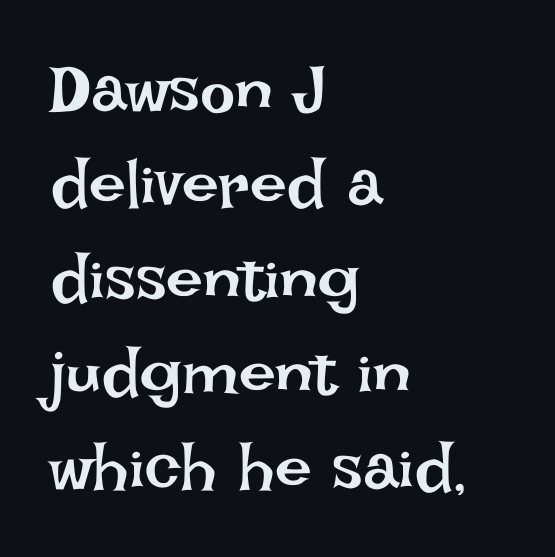
Nothing heavy about these letters — not bold at all. Leading matches the norm, producing a regular column. Notice how the stems are strictly vertical — no italics here. Notice how the passage keeps a crisp vertical edge on the left only. The letters sit at their default tracking, neither squeezed nor spread. A clean baseline with only descenders dipping below it.
